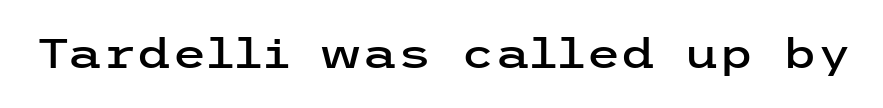
{"serif": "no", "italic": "no", "width": "wide", "stroke_contrast": "low", "x_height": "medium", "underline": "no", "letter_spacing": "normal", "letter_spacing_em": 0.0, "glyph_px": 40}
